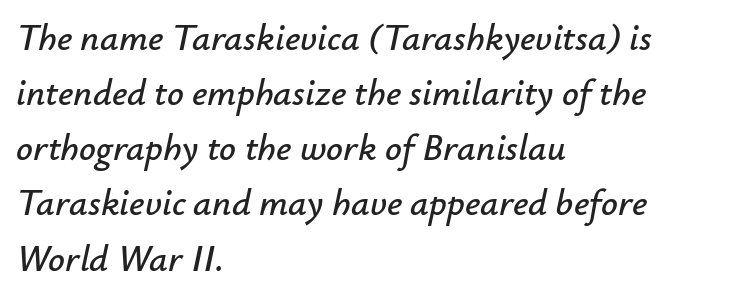
{"italic": "yes", "lean": "right", "slant_degrees": 12, "width": "normal", "stroke_contrast": "low", "x_height": "small", "monospaced": "no", "underline": "no", "align": "left", "line_spacing": "normal", "line_spacing_ratio": 1.49, "letter_spacing": "normal", "letter_spacing_em": 0.0, "glyph_px": 37}
